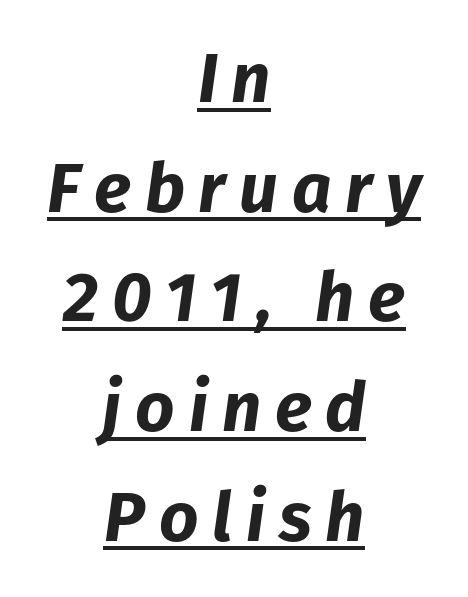
Yep, that's italic — everything's leaning. In terms of weight, the rendering is a true, heavy bold. You could not count columns in this text — the font is proportionally spaced. Students, note that the glyphs here are deliberately spaced far apart.
